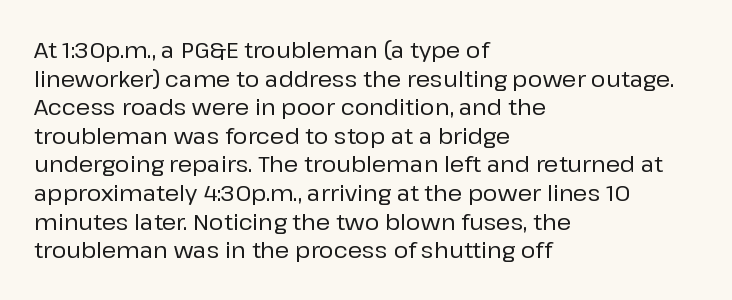
A normal amount of white space separates one row of letters from the next. Unmarked baselines from the first word to the last. These lines were composed using upright roman letters. Compared with typical body copy, the letter spacing here is the same. Line beginnings align vertically; line endings do not.
